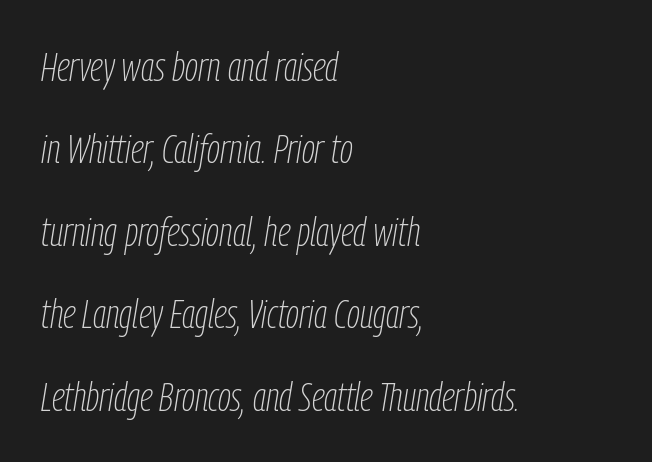
Letters have the restrained weight of plain body copy at most. A typesetter would mark this as italic. Is the letter spacing exaggerated? No — it looks like the ordinary default. Words float on clear page, feet unadorned. Note the varied advance widths — an 'i' is clearly narrower than an 'm'. Line beginnings align vertically; line endings do not.
